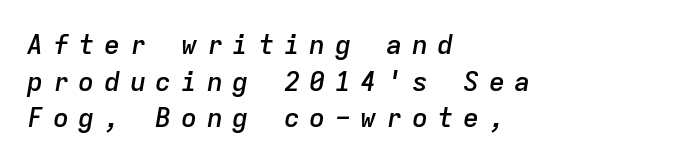
The image shows 27 px text type, italic (leaning right); set left-aligned, normal line spacing (1.36x), unusually wide letter spacing (+0.35 em), not underlined.
